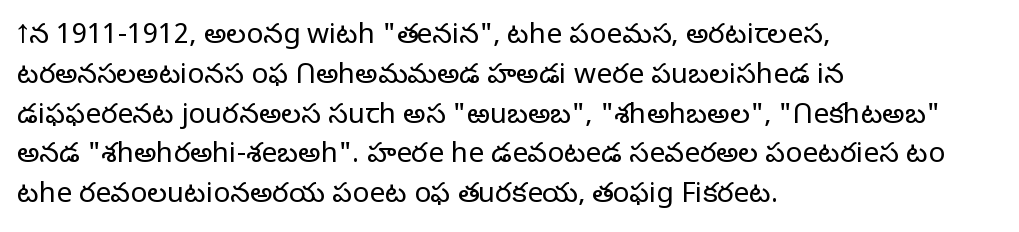
The image shows 28 px light sans-serif type, upright; set left-aligned, normal line spacing (1.42x), normal letter spacing, not underlined; low stroke contrast and a medium x-height.
